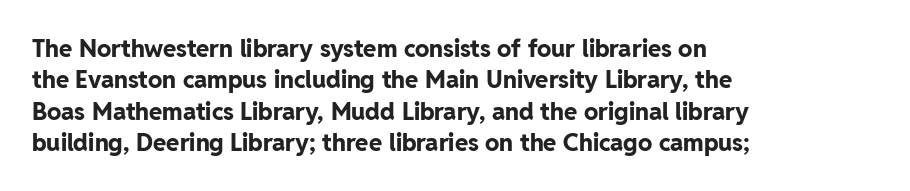
The image shows 24 px bold type, upright; set left-aligned, normal line spacing (1.31x), normal letter spacing, not underlined.
